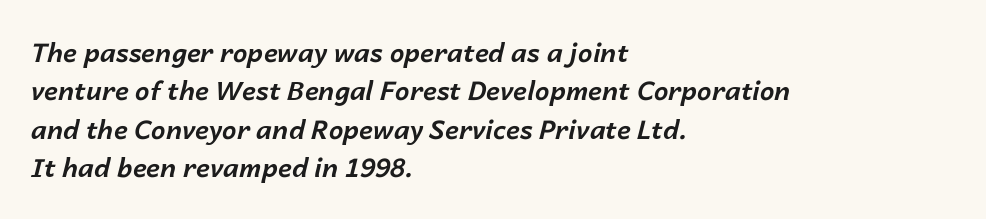
{"italic": "yes", "lean": "right", "slant_degrees": 14, "bold": "yes", "underline": "no", "align": "left", "line_spacing": "normal", "line_spacing_ratio": 1.48, "letter_spacing": "normal", "letter_spacing_em": 0.0, "glyph_px": 26}
